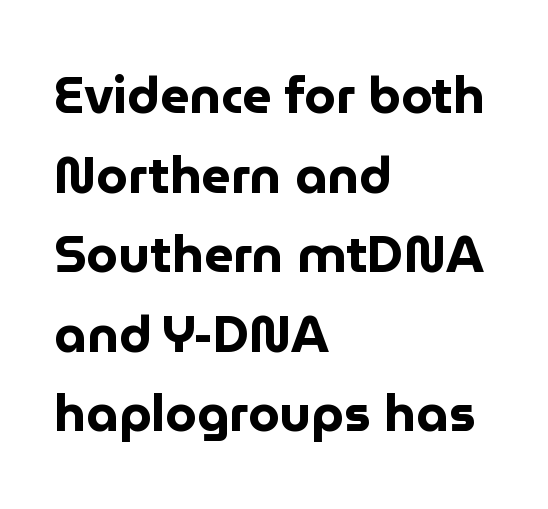
{"serif": "no", "italic": "no", "bold": "yes", "weight": "bold", "width": "normal", "stroke_contrast": "low", "x_height": "medium", "monospaced": "no", "underline": "no", "align": "left", "line_spacing": "normal", "line_spacing_ratio": 1.56, "letter_spacing": "normal", "letter_spacing_em": 0.0, "glyph_px": 51}
